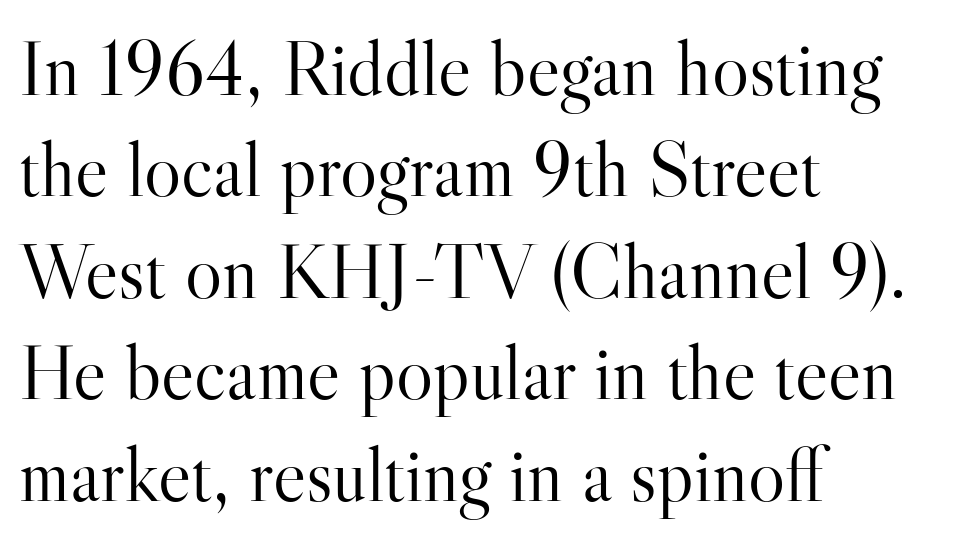
The image shows 78 px light serif type, upright; set left-aligned, normal line spacing (1.3x), normal letter spacing, not underlined; high stroke contrast and a small x-height.
